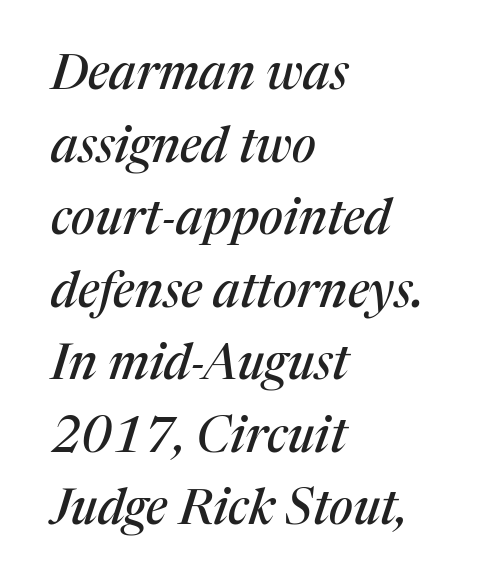
The image shows 49 px serif type, italic (leaning right); set left-aligned, normal line spacing (1.48x), normal letter spacing, not underlined; medium stroke contrast and a medium x-height.
